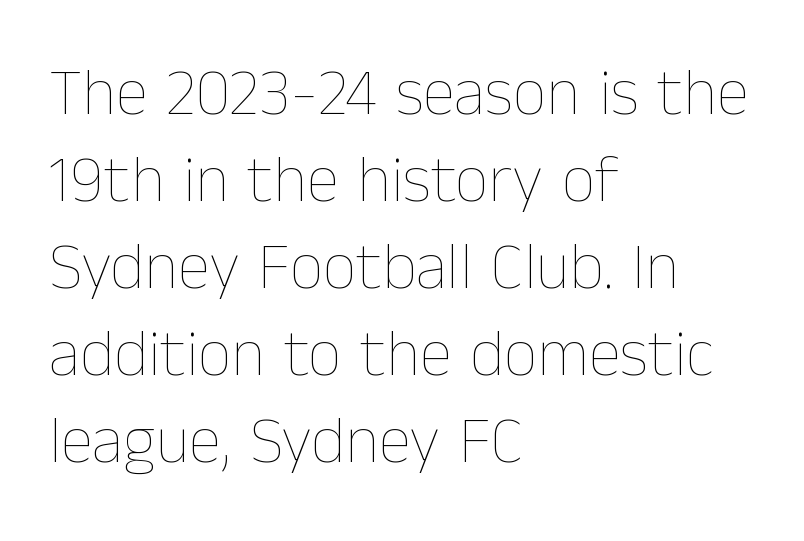
These glyphs show unthickened strokes, regular width or finer. Regular leading. The space directly below the letters is spotless. Ascenders rise straight up at ninety degrees. The typesetter chose a ragged-right arrangement here. These lines are rendered in a variable-pitch font.
